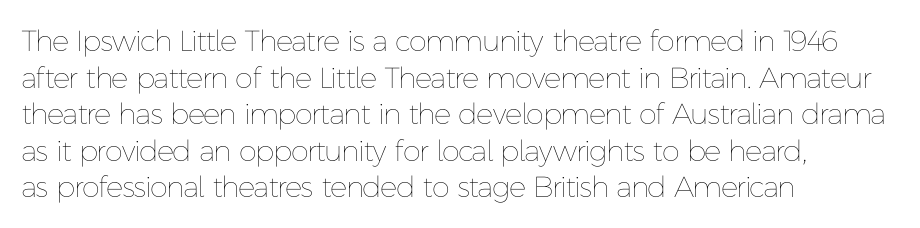
The image shows 29 px thin type, upright; set left-aligned, normal line spacing (1.26x), normal letter spacing, not underlined; low stroke contrast and a medium x-height.
